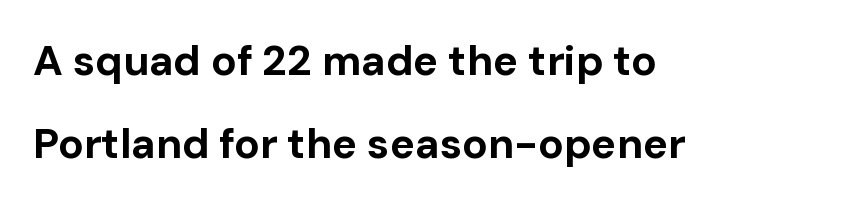
You could call the tracking neutral — neither tight nor loose. Decoration check: the copy has no underline. The typesetter chose a ragged-right arrangement here. This is heavy type, rendered in bold.
